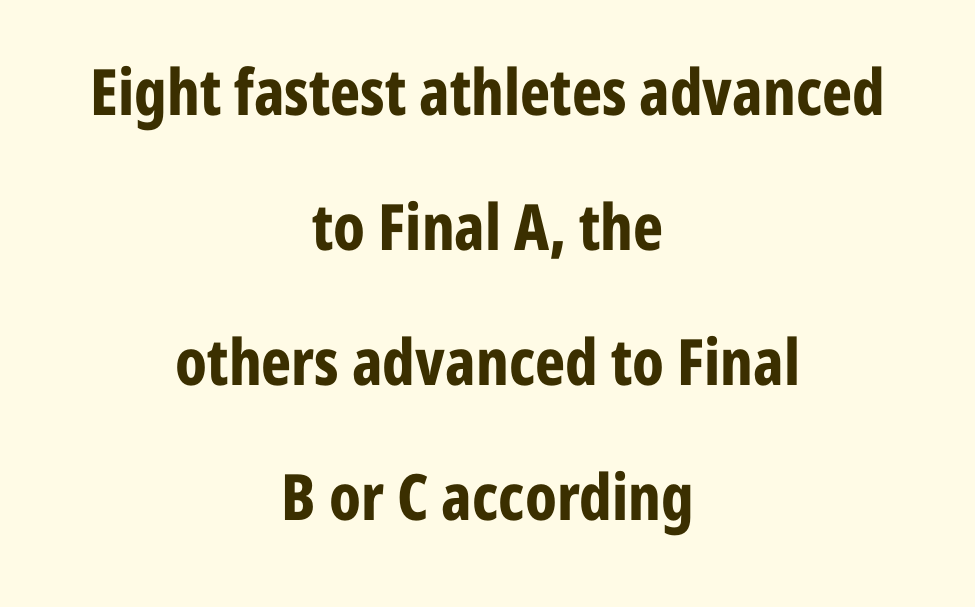
Q: Is the text bold? A: Yes.
Q: Is the text italic (slanted)? A: No, it is upright.
Q: Is the typeface a serif or a sans-serif typeface? A: Sans-serif.
Q: Is the text underlined? A: No.
Q: How is the paragraph aligned? A: Centered.
Q: Is the spacing between letters normal or unusually wide? A: Normal.
Q: Is the spacing between lines tight, normal or loose? A: Loose.
Q: Width (condensed, normal, or wide)? A: Condensed.
Q: Stroke contrast? A: Low.
Q: x-height? A: Medium.
Q: Monospaced? A: No.
